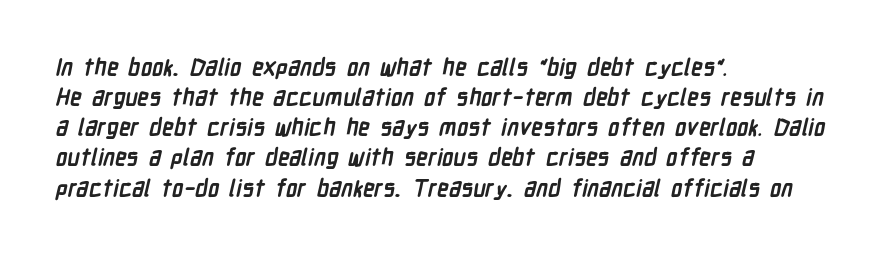
The image shows 23 px bold type; set left-aligned, normal line spacing (1.31x), normal letter spacing, not underlined.
